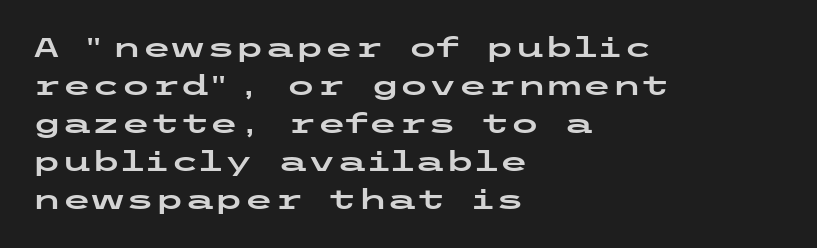
{"italic": "no", "underline": "no", "align": "left", "line_spacing": "normal", "line_spacing_ratio": 1.41, "letter_spacing": "normal", "letter_spacing_em": 0.0, "glyph_px": 27}
